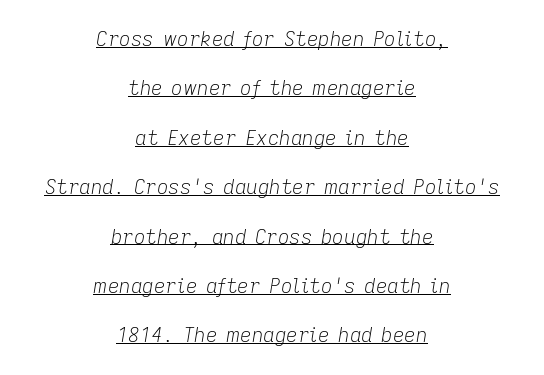
The lines are spread far apart with generous leading. The glyphs are accompanied by a horizontal stroke just below them. The weight tops out at a normal text grade. One-word summary of the alignment: center. The passage shown leans; its letterforms are oblique.
